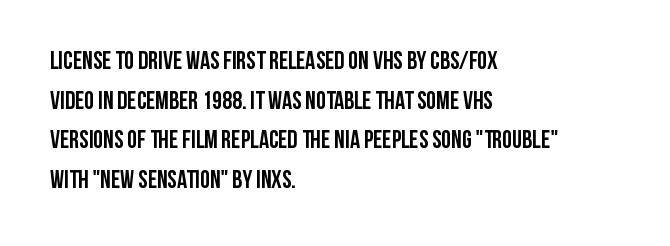
{"italic": "no", "bold": "yes", "underline": "no", "align": "left", "line_spacing": "normal", "line_spacing_ratio": 1.59, "letter_spacing": "normal", "letter_spacing_em": 0.0, "glyph_px": 25}
